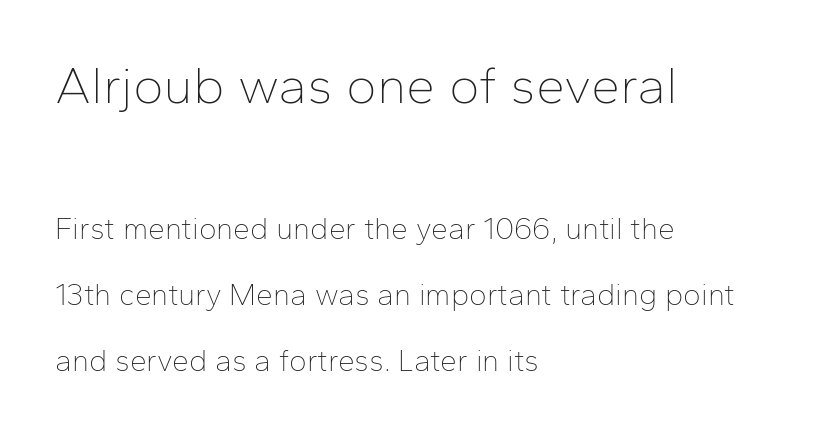
The image shows 52 px thin sans-serif type, upright; set left-aligned, loose line spacing (2.2x), normal letter spacing, not underlined; the first (top) block is 1.73x larger; low stroke contrast and a medium x-height.
